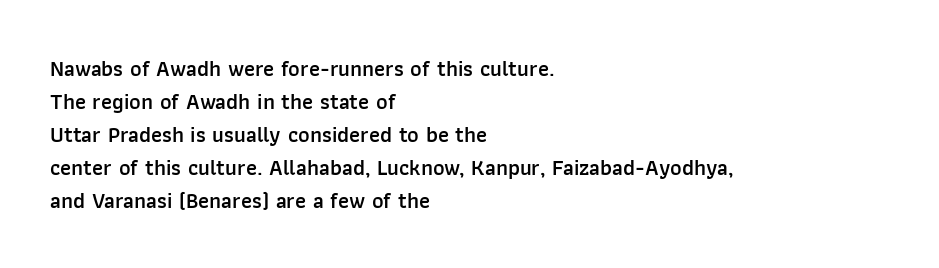
Q: Is the text bold? A: Semi-bold.
Q: Is the text italic (slanted)? A: No, it is upright.
Q: Is the text underlined? A: No.
Q: How is the paragraph aligned? A: Left-aligned.
Q: Is the spacing between letters normal or unusually wide? A: Normal.
Q: Is the spacing between lines tight, normal or loose? A: Normal.
